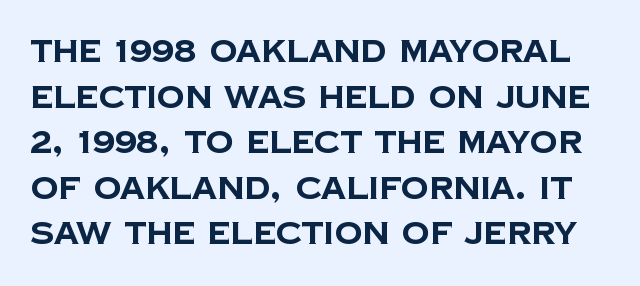
Beneath every word, the page is bare. These lines are rendered in a variable-pitch font. The tracking reads as untouched default to a designer's eye. The letters are bold, with thick, heavy strokes.
